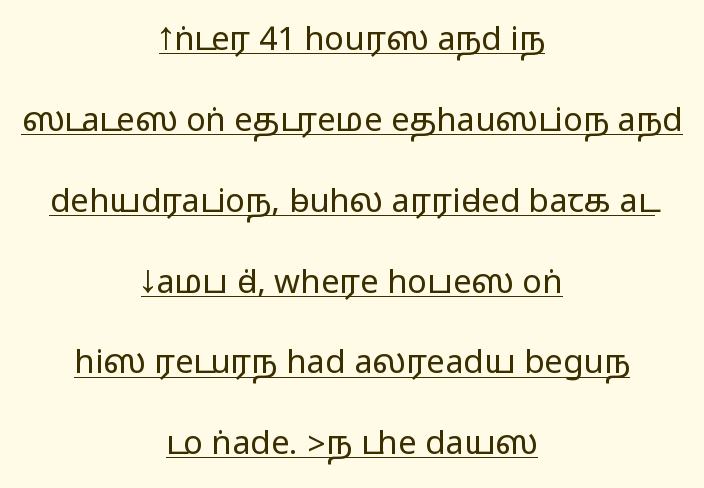
The image shows 33 px wide sans-serif type, upright; set centered, loose line spacing (2.45x), normal letter spacing, underlined; medium stroke contrast.
